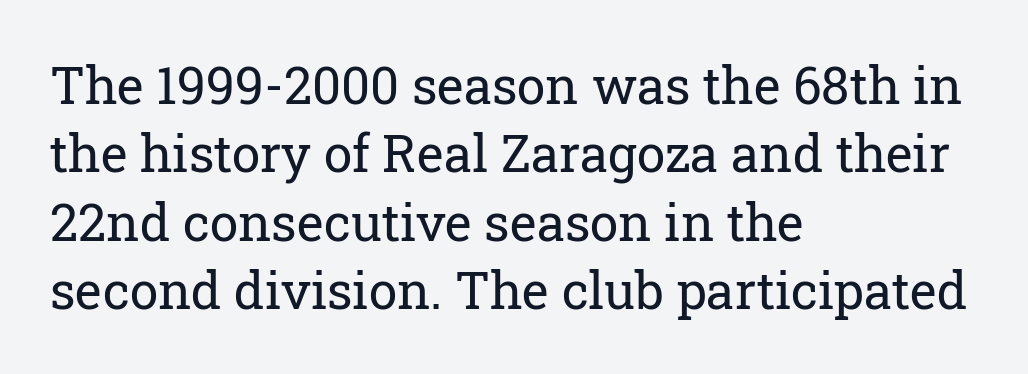
Q: Is the text bold? A: No.
Q: Is the text italic (slanted)? A: No, it is upright.
Q: Is the typeface a serif or a sans-serif typeface? A: Serif.
Q: Is the text underlined? A: No.
Q: How is the paragraph aligned? A: Left-aligned.
Q: Is the spacing between letters normal or unusually wide? A: Normal.
Q: Is the spacing between lines tight, normal or loose? A: Normal.
Q: Width (condensed, normal, or wide)? A: Normal.
Q: Stroke contrast? A: Low.
Q: x-height? A: Medium.
Q: Monospaced? A: No.
